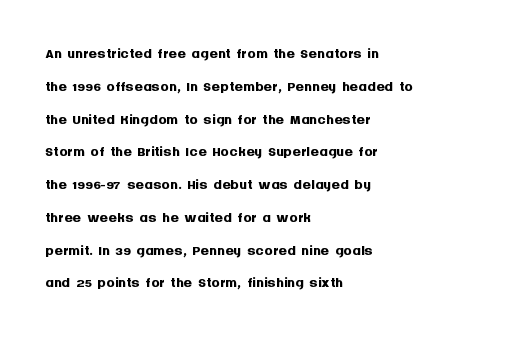
{"italic": "no", "bold": "yes", "underline": "no", "align": "left", "line_spacing": "normal", "line_spacing_ratio": 1.56, "letter_spacing": "normal", "letter_spacing_em": 0.0, "glyph_px": 21}
